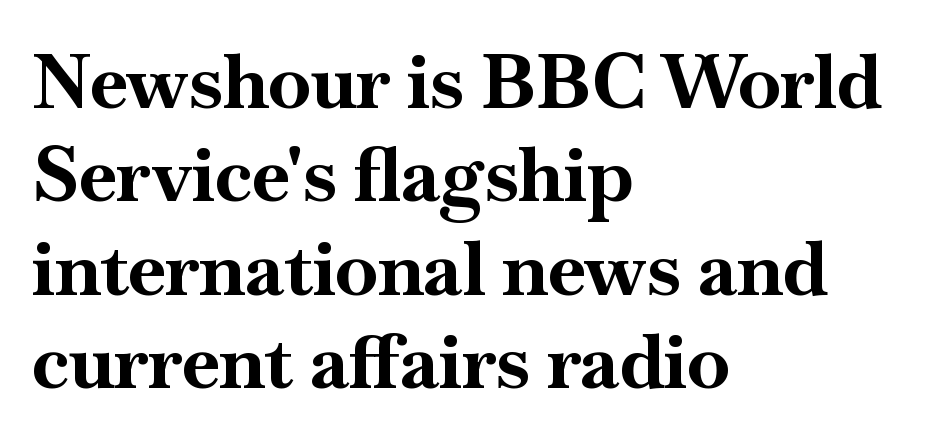
Do the characters align in a grid? No, the font is proportional. Notice how thick the strokes are: this is what a full bold looks like. Any mark beneath the type? The region is blank. This rendering uses left alignment, leaving the right contour irregular. Between one letter and the next there's only the usual sliver of space.
